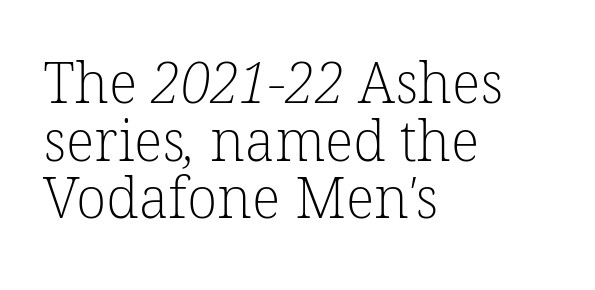
Type style note: has serifs. What stands out about the letter spacing? Nothing — it is the standard amount. In CSS terms this would be text-align: left. A light-to-regular cut is what we see here. Spacing verdict: proportional, widths tailored to each character. Letters rest on an invisible, unmarked baseline.
